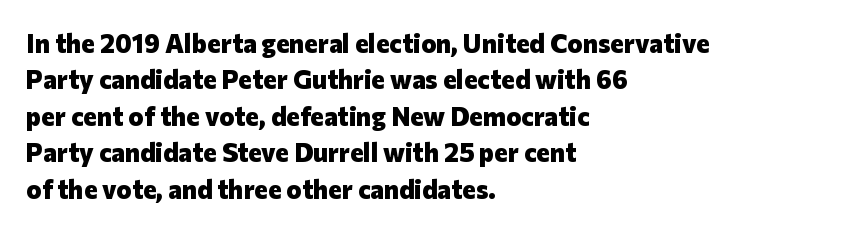
{"italic": "no", "bold": "yes", "underline": "no", "align": "left", "line_spacing": "normal", "line_spacing_ratio": 1.4, "letter_spacing": "normal", "letter_spacing_em": 0.0, "glyph_px": 26}
